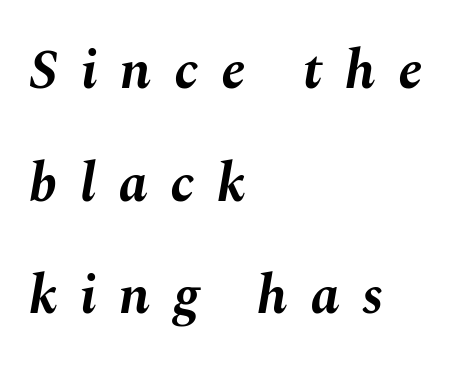
{"italic": "yes", "lean": "right", "slant_degrees": 10, "bold": "yes", "weight": "bold", "width": "normal", "stroke_contrast": "medium", "x_height": "medium", "monospaced": "no", "underline": "no", "align": "left", "line_spacing": "loose", "line_spacing_ratio": 2.05, "letter_spacing": "wide", "letter_spacing_em": 0.41, "glyph_px": 55}
